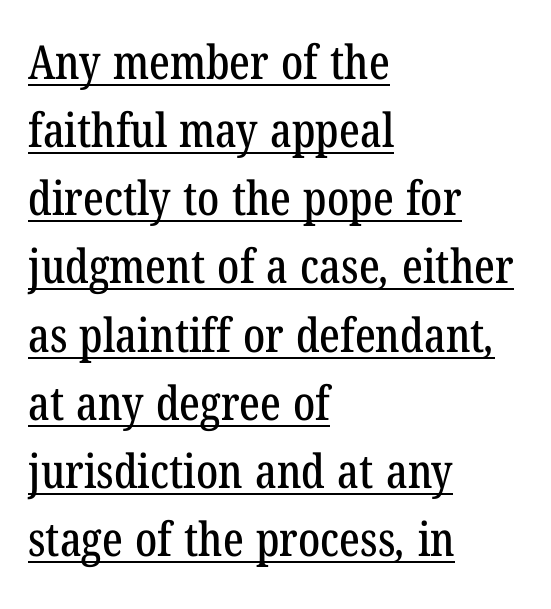
Q: Is the typeface a serif or a sans-serif typeface? A: Serif.
Q: Is the text underlined? A: Yes.
Q: How is the paragraph aligned? A: Left-aligned.
Q: Is the spacing between letters normal or unusually wide? A: Normal.
Q: Is the spacing between lines tight, normal or loose? A: Normal.
Q: Width (condensed, normal, or wide)? A: Condensed.
Q: Stroke contrast? A: Low.
Q: x-height? A: Medium.
Q: Monospaced? A: No.
